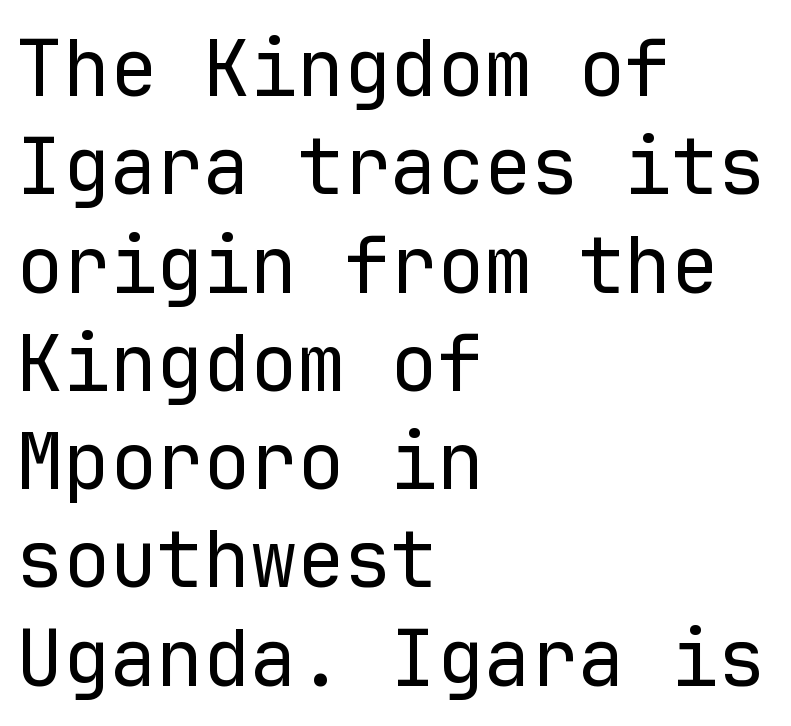
The image shows 78 px regular-weight sans-serif type, upright, monospaced; set left-aligned, normal line spacing (1.26x), normal letter spacing, not underlined; low stroke contrast and a medium x-height.
